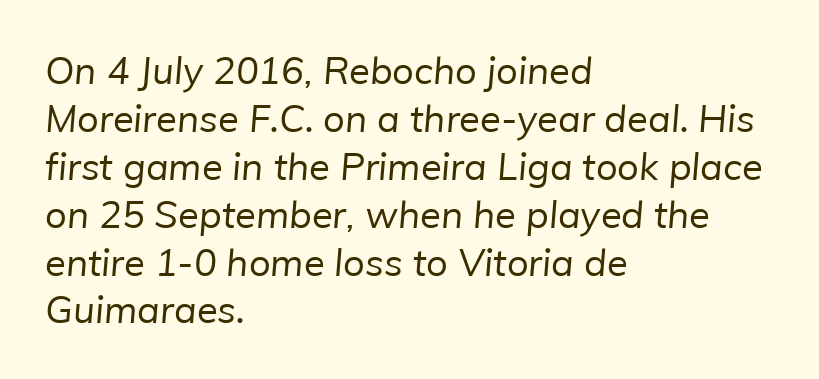
Reading down the block, your eye returns to a fixed left position each line. The line texture is even and compact thanks to regular tracking. Is this a fixed-width face? No — the glyphs have proportional, varying widths. The leading is moderate, giving the passage an even texture.
